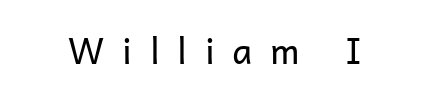
The letters advance in unequal steps, a hallmark of proportional type. Is the letter spacing exaggerated? Yes — the characters are pushed far apart. This rendering features lettering with no underline. These glyphs show unthickened strokes, regular width or finer. Every stem runs plumb, perpendicular to the baseline. The letters carry no serifs — their stems end cleanly without finishing strokes.
